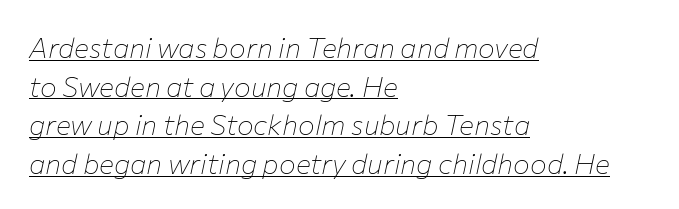
{"italic": "yes", "lean": "right", "slant_degrees": 12, "bold": "no", "weight": "thin", "width": "normal", "stroke_contrast": "low", "x_height": "medium", "monospaced": "no", "underline": "yes", "align": "left", "line_spacing": "normal", "line_spacing_ratio": 1.38, "letter_spacing": "normal", "letter_spacing_em": 0.0, "glyph_px": 28}
